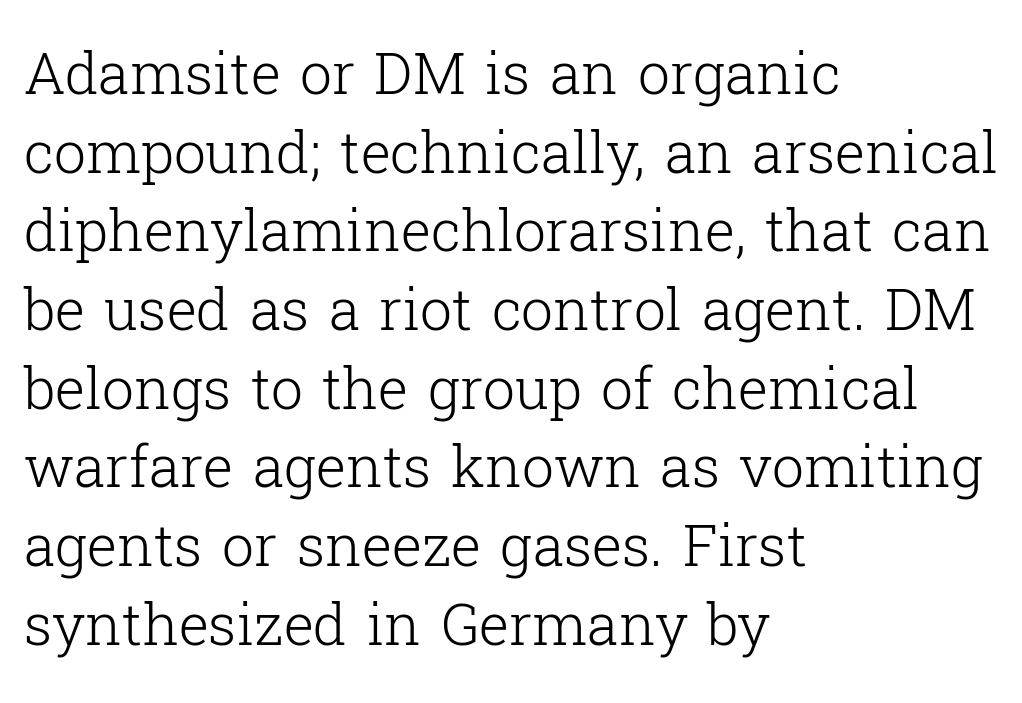
The characters display serif detailing at their extremities. The weight would be labelled regular, book, light, or lighter still. The passage shown stacks its lines at a standard gap. The face used here is proportionally spaced, like ordinary book or web type. In CSS terms this would be text-align: left. Decoration check: the copy has no underline.
